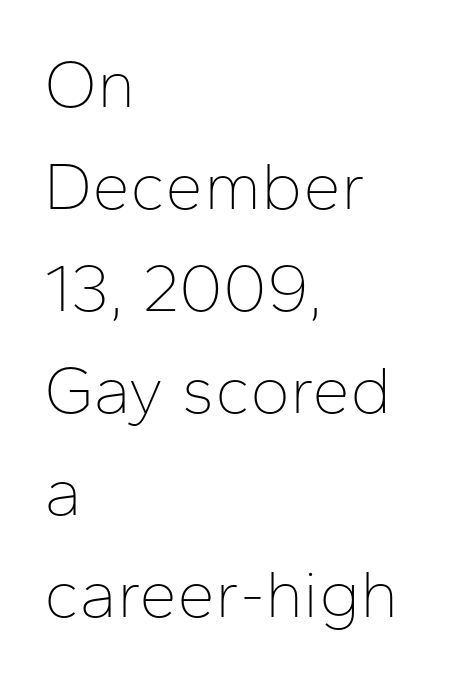
The image shows 68 px thin sans-serif type, upright; set left-aligned, normal line spacing (1.5x), normal letter spacing, not underlined; low stroke contrast and a medium x-height.
